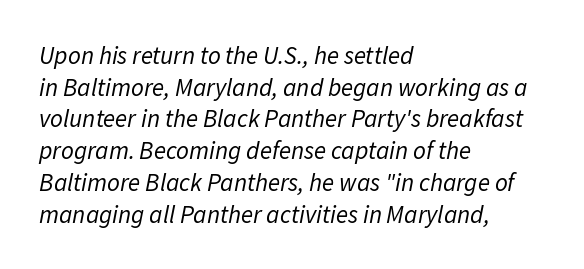
The image shows 25 px text type, italic (leaning right); set left-aligned, normal line spacing (1.27x), normal letter spacing, not underlined.
